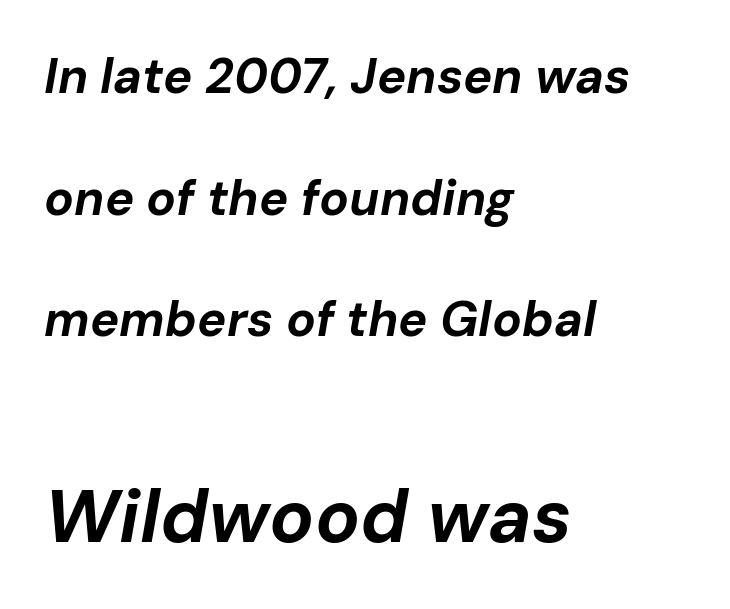
The image shows 74 px bold type, italic (leaning right); set left-aligned, loose line spacing (2.48x), normal letter spacing, not underlined; the second (bottom) block is 1.51x larger; low stroke contrast and a medium x-height.
